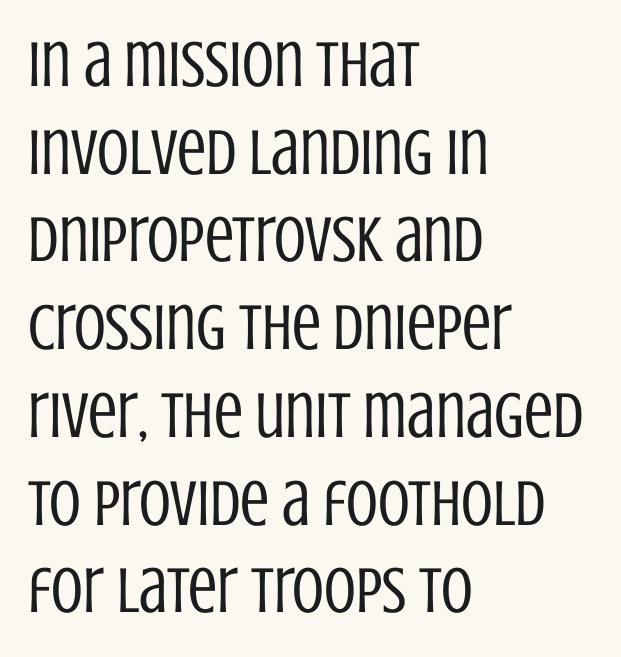
Each new line begins a customary step beneath the previous one. This rendering leaves character spacing at its baseline value. The strip under each line holds only bare page. Compared with a typical body face, this is equally light or lighter still. Posture: straight, roman, zero tilt.
